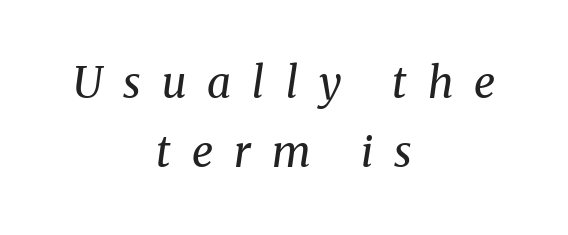
Q: Is the text bold? A: No.
Q: Is the text italic (slanted)? A: Yes, it leans right by about 8 degrees.
Q: Is the typeface a serif or a sans-serif typeface? A: Serif.
Q: Is the text underlined? A: No.
Q: How is the paragraph aligned? A: Centered.
Q: Is the spacing between letters normal or unusually wide? A: Unusually wide.
Q: Is the spacing between lines tight, normal or loose? A: Normal.
Q: Width (condensed, normal, or wide)? A: Normal.
Q: Stroke contrast? A: Medium.
Q: x-height? A: Medium.
Q: Monospaced? A: No.
